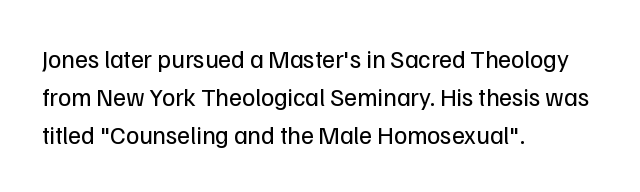
The image shows 25 px text type, upright; set left-aligned, normal line spacing (1.52x), normal letter spacing, not underlined.
